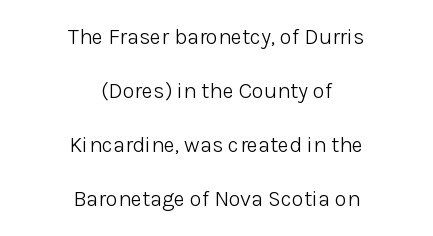
The image shows 22 px text type, upright; set centered, loose line spacing (2.46x), normal letter spacing, not underlined.
